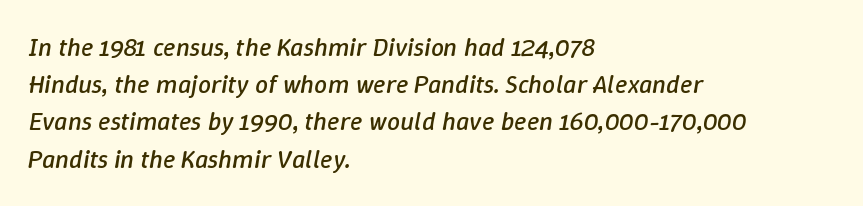
{"italic": "yes", "lean": "right", "slant_degrees": 9, "bold": "no", "underline": "no", "align": "left", "line_spacing": "normal", "line_spacing_ratio": 1.43, "letter_spacing": "normal", "letter_spacing_em": 0.0, "glyph_px": 26}
